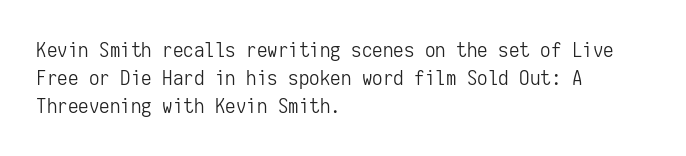
{"italic": "no", "bold": "no", "underline": "no", "align": "left", "line_spacing": "normal", "line_spacing_ratio": 1.34, "letter_spacing": "normal", "letter_spacing_em": 0.0, "glyph_px": 21}
